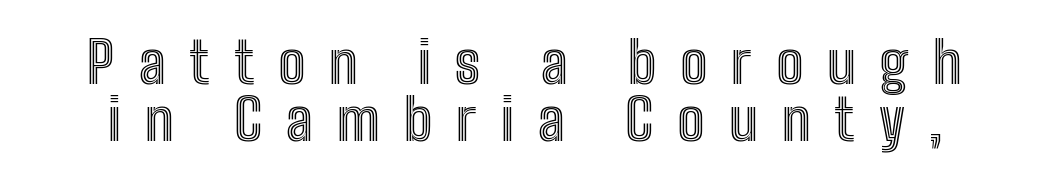
The image shows 57 px condensed type, upright; set tight line spacing (1.0x), unusually wide letter spacing (+0.42 em), not underlined; a medium x-height.
